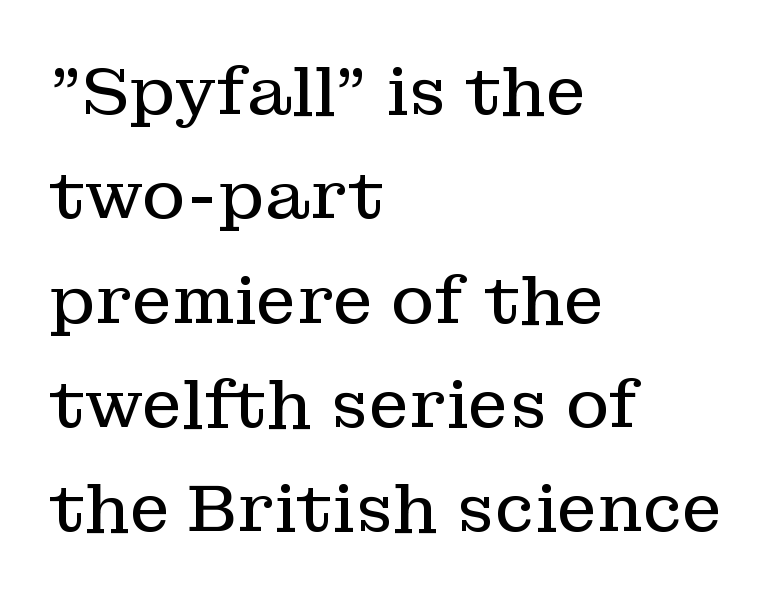
Q: Is the text bold? A: No.
Q: Is the text italic (slanted)? A: No, it is upright.
Q: Is the typeface a serif or a sans-serif typeface? A: Serif.
Q: Is the text underlined? A: No.
Q: How is the paragraph aligned? A: Left-aligned.
Q: Is the spacing between letters normal or unusually wide? A: Normal.
Q: Is the spacing between lines tight, normal or loose? A: Normal.
Q: Width (condensed, normal, or wide)? A: Normal.
Q: Stroke contrast? A: Low.
Q: x-height? A: Medium.
Q: Monospaced? A: No.
